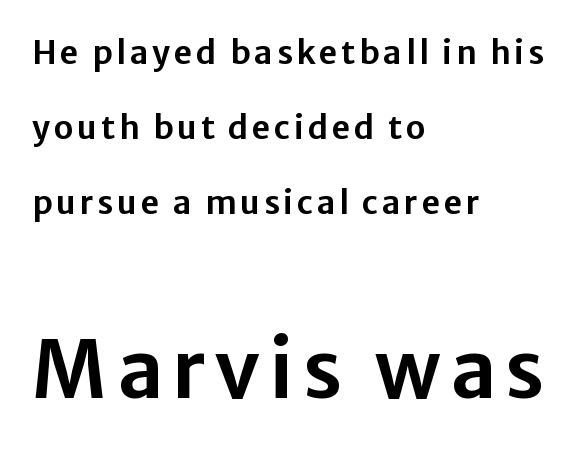
{"serif": "no", "italic": "no", "width": "normal", "stroke_contrast": "low", "x_height": "medium", "monospaced": "no", "underline": "no", "align": "left", "line_spacing": "loose", "line_spacing_ratio": 2.34, "larger_block": "second", "size_ratio": 2.47, "glyph_px": 79}
